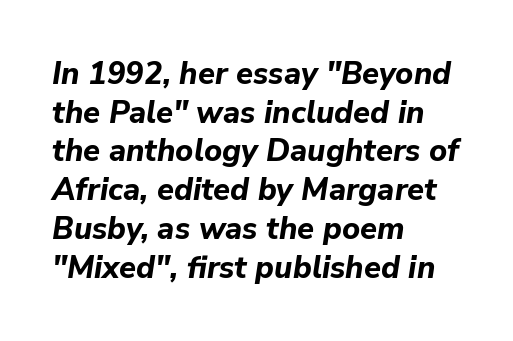
{"italic": "yes", "lean": "right", "slant_degrees": 9, "bold": "yes", "weight": "bold", "width": "normal", "stroke_contrast": "low", "x_height": "medium", "monospaced": "no", "underline": "no", "align": "left", "line_spacing": "normal", "line_spacing_ratio": 1.25, "letter_spacing": "normal", "letter_spacing_em": 0.0, "glyph_px": 31}
